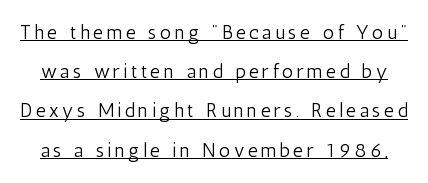
Q: Is the text bold? A: No.
Q: Is the text italic (slanted)? A: No, it is upright.
Q: Is the text underlined? A: Yes.
Q: Is the spacing between lines tight, normal or loose? A: Loose.
